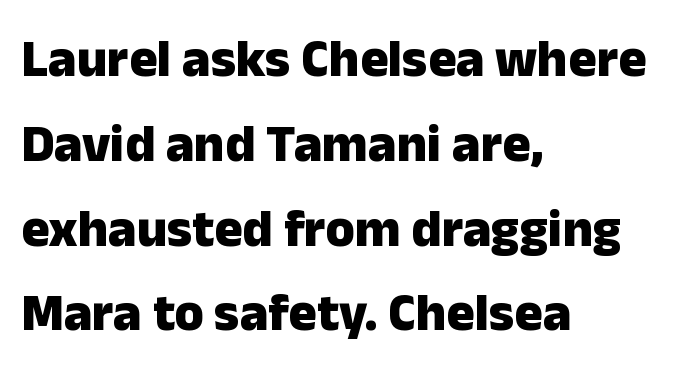
Every character sits straight up, as roman type does. Each letter keeps its own natural width here, so spacing adapts to shape. Nothing unusual about the tracking: characters are spaced as the font intends. The font is running at its bold setting.
